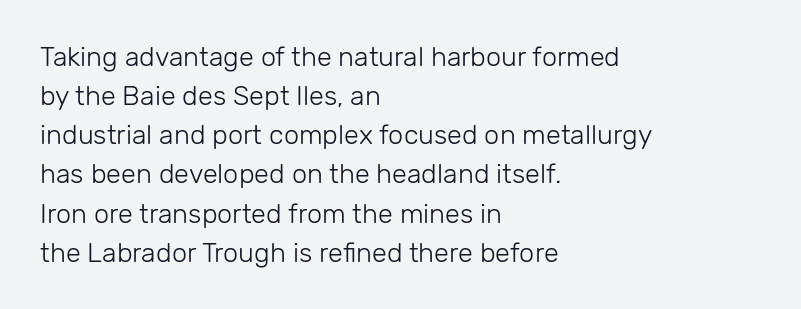
The image shows 27 px text type, upright; set left-aligned, normal line spacing (1.45x), normal letter spacing, not underlined.
